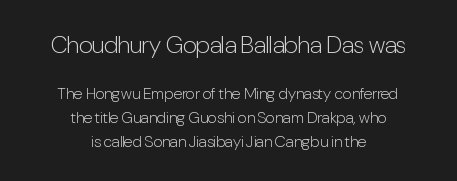
The image shows 24 px text type, upright; set centered, normal line spacing (1.47x), normal letter spacing, not underlined; the first (top) block is 1.5x larger.
